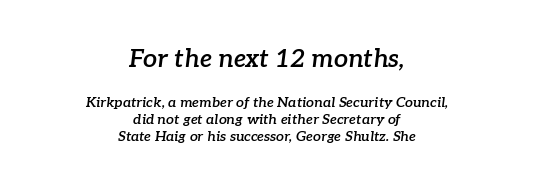
The image shows 25 px text type, italic (leaning right); set centered, line spacing 1.2x, normal letter spacing, not underlined; the first (top) block is 1.79x larger.
